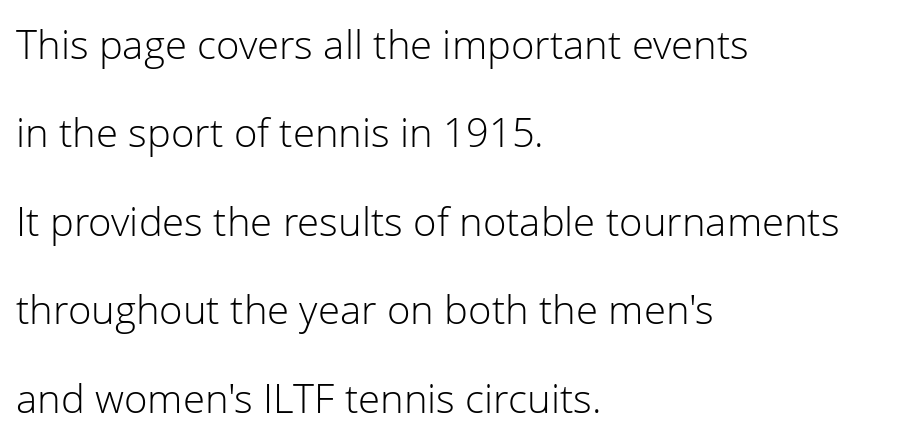
Q: Is the text bold? A: No.
Q: Is the text italic (slanted)? A: No, it is upright.
Q: Is the typeface a serif or a sans-serif typeface? A: Sans-serif.
Q: Is the text underlined? A: No.
Q: How is the paragraph aligned? A: Left-aligned.
Q: Is the spacing between letters normal or unusually wide? A: Normal.
Q: Is the spacing between lines tight, normal or loose? A: Loose.
Q: Width (condensed, normal, or wide)? A: Normal.
Q: Stroke contrast? A: Low.
Q: x-height? A: Medium.
Q: Monospaced? A: No.
